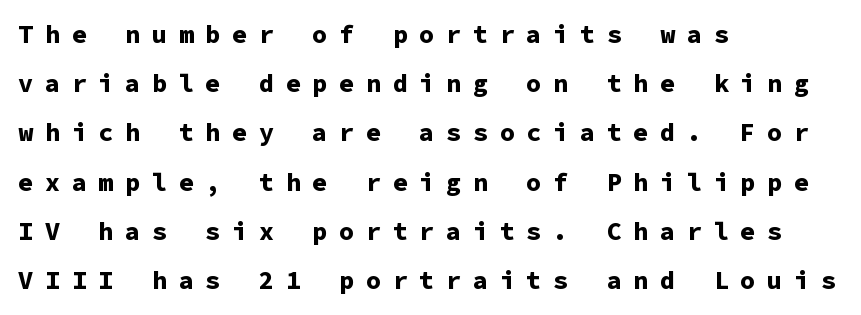
These lines have a slow, spaced-out rhythm from letter to letter. All the whitespace from short lines collects on the right. Any mark beneath the type? The region is blank. Horizontal bands of white between lines are thick stripes. The letters are bold, with thick, heavy strokes.
